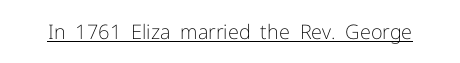
The image shows 20 px text type, upright; set normal letter spacing, underlined.
